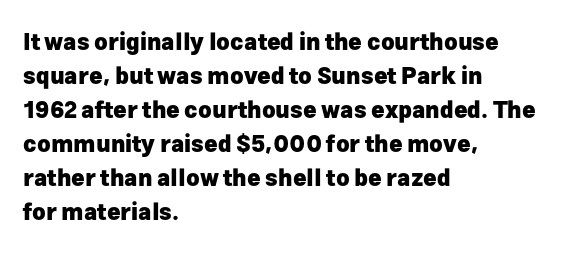
The image shows 23 px bold type, upright; set left-aligned, normal line spacing (1.48x), normal letter spacing, not underlined.
